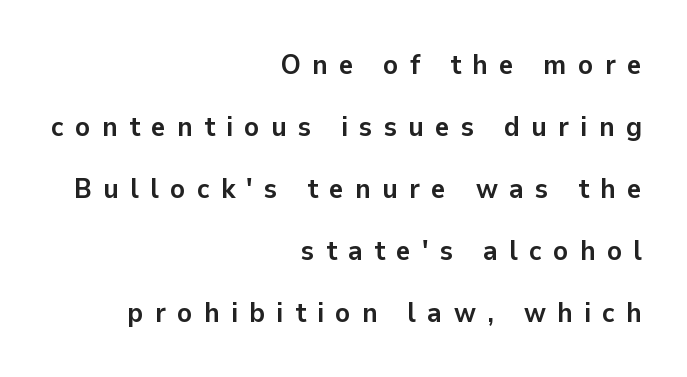
{"serif": "no", "italic": "no", "bold": "yes", "weight": "semibold", "width": "normal", "stroke_contrast": "low", "x_height": "medium", "monospaced": "no", "underline": "no", "align": "right", "line_spacing": "loose", "line_spacing_ratio": 2.21, "letter_spacing": "wide", "letter_spacing_em": 0.4, "glyph_px": 28}
